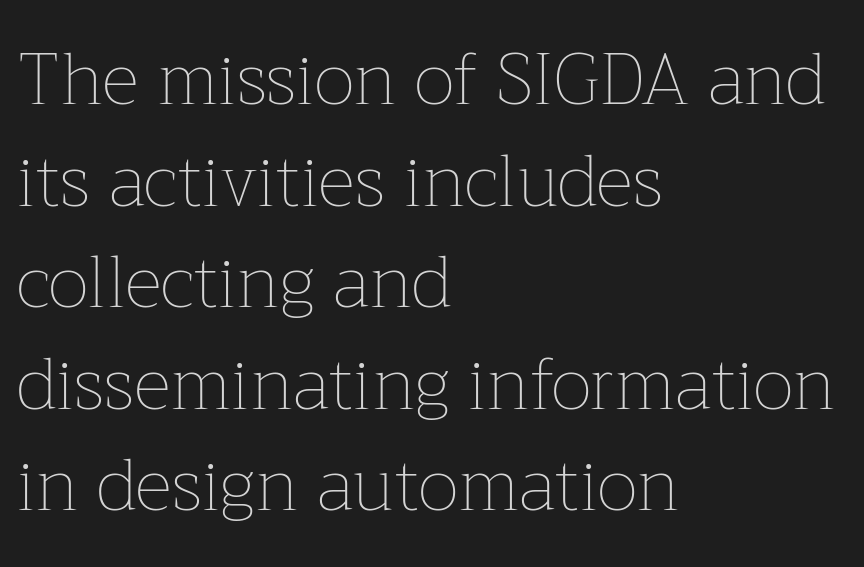
Does extra space separate the letters? No, they use regular spacing. In CSS terms this would be text-align: left. Descenders are the only things crossing below the line. Is this a fixed-width face? No — the glyphs have proportional, varying widths. Each new line begins a customary step beneath the previous one. The typography opts for an upright posture over an oblique one.
